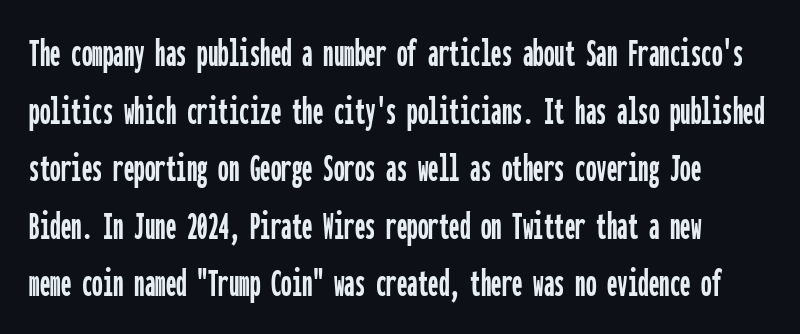
Classification — sans serif. Whoever set this chose a conventional vertical rhythm. The font's upright variant was chosen for this text. Lines of text with bare space underneath. Is the letter spacing exaggerated? No — it looks like the ordinary default. You could count columns in this text — the font is strictly monospaced.
